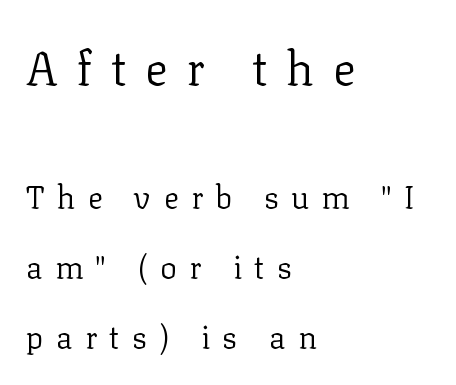
{"serif": "yes", "italic": "no", "bold": "no", "weight": "regular", "width": "normal", "stroke_contrast": "low", "x_height": "medium", "monospaced": "no", "underline": "no", "align": "left", "line_spacing": "loose", "line_spacing_ratio": 2.25, "letter_spacing": "wide", "letter_spacing_em": 0.4, "larger_block": "first", "size_ratio": 1.52, "glyph_px": 47}
